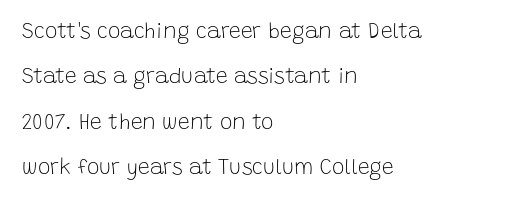
{"italic": "no", "bold": "no", "underline": "no", "align": "left", "line_spacing": "loose", "line_spacing_ratio": 2.16, "letter_spacing": "normal", "letter_spacing_em": 0.0, "glyph_px": 21}
